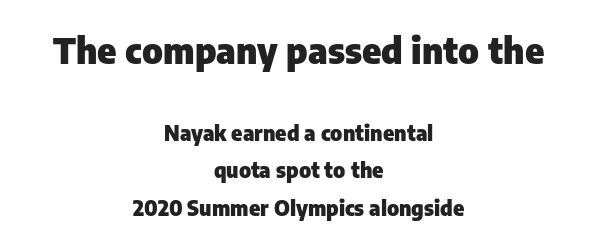
Q: Is the text bold? A: Yes.
Q: Is the text italic (slanted)? A: No, it is upright.
Q: Is the typeface a serif or a sans-serif typeface? A: Sans-serif.
Q: Is the text underlined? A: No.
Q: How is the paragraph aligned? A: Centered.
Q: Is the spacing between letters normal or unusually wide? A: Normal.
Q: Which block of text is set in a larger size, the first (top) or the second (bottom)? A: The first (top) one.
Q: Width (condensed, normal, or wide)? A: Normal.
Q: Stroke contrast? A: Low.
Q: x-height? A: Medium.
Q: Monospaced? A: No.
